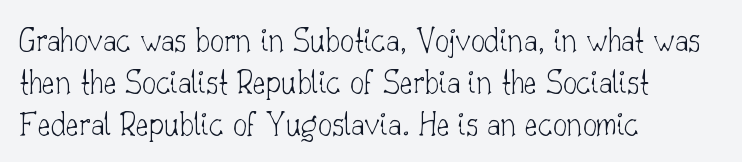
The image shows 35 px thin serif type, upright; set left-aligned, line spacing 1.2x, normal letter spacing, not underlined; low stroke contrast and a small x-height.
